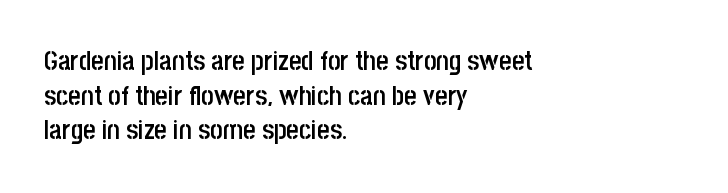
Q: Is the text bold? A: Semi-bold.
Q: Is the text italic (slanted)? A: No, it is upright.
Q: Is the text underlined? A: No.
Q: How is the paragraph aligned? A: Left-aligned.
Q: Is the spacing between letters normal or unusually wide? A: Normal.
Q: Is the spacing between lines tight, normal or loose? A: Normal.
